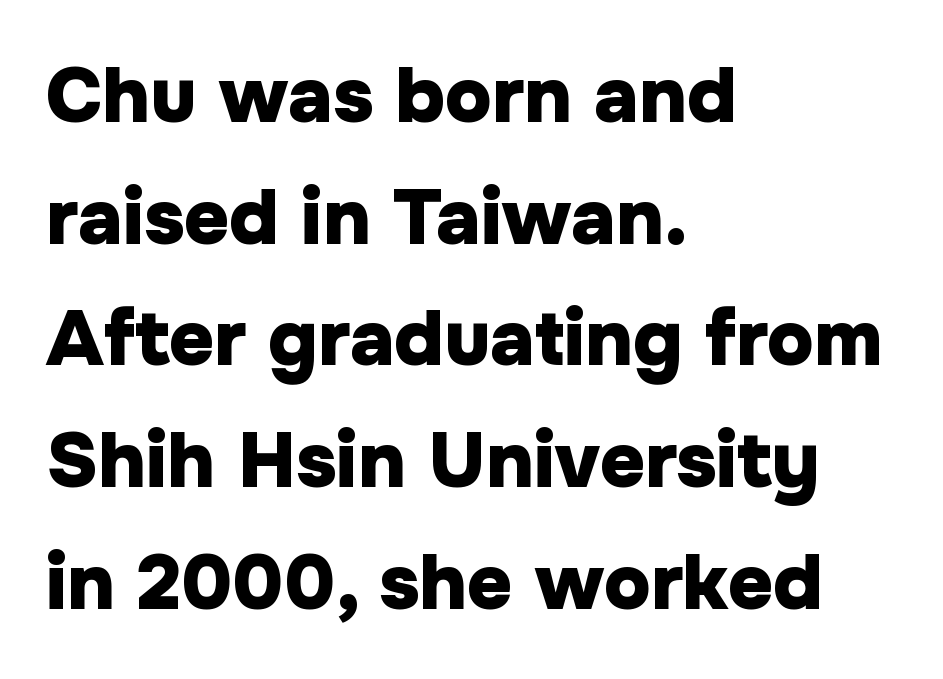
Interline gaps are of average width in this sample. Has an underline been added? It has not. Its strokes are broad and dark, the hallmark of bold type. These lines keep a tight, regular rhythm from letter to letter. Think of a printed novel: that variable character pitch is what you see here. This is the regular roman posture of the typeface.
